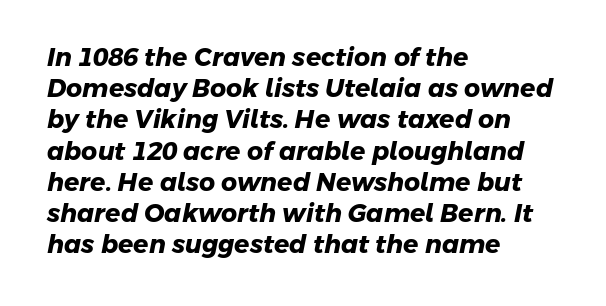
Q: Is the text bold? A: Yes.
Q: Is the text underlined? A: No.
Q: How is the paragraph aligned? A: Left-aligned.
Q: Is the spacing between letters normal or unusually wide? A: Normal.
Q: Is the spacing between lines tight, normal or loose? A: Normal.
